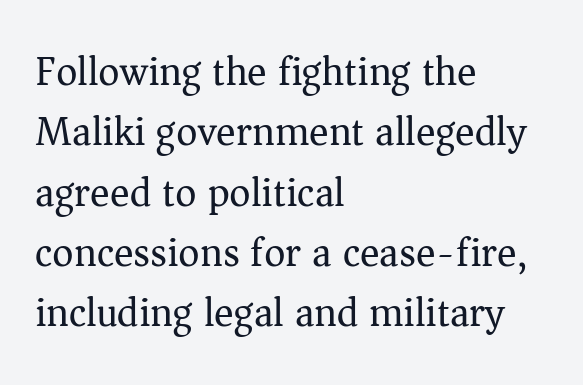
The image shows 41 px regular-weight serif type, upright; set left-aligned, normal line spacing (1.47x), normal letter spacing, not underlined; medium stroke contrast and a medium x-height.
